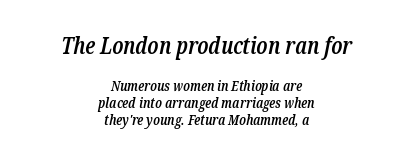
The image shows 23 px text type, italic (leaning right); set centered, line spacing 1.23x, normal letter spacing, not underlined; the first (top) block is 1.64x larger.
